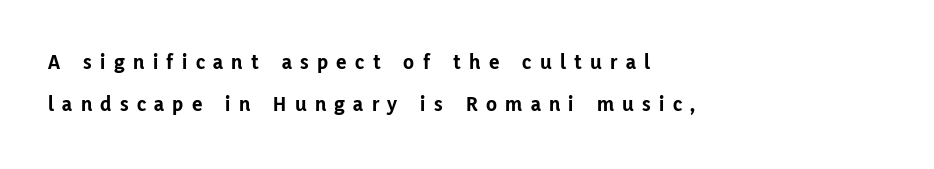
The image shows 22 px bold type, upright; set left-aligned, loose line spacing (1.92x), unusually wide letter spacing (+0.38 em), not underlined.
